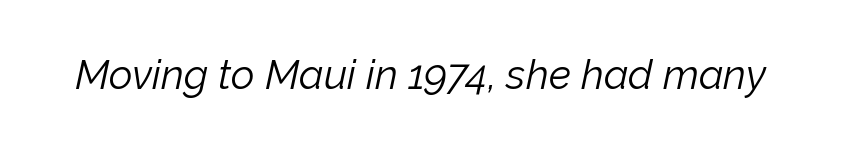
The image shows 41 px light type, italic (leaning right); set normal letter spacing, not underlined; low stroke contrast and a medium x-height.
